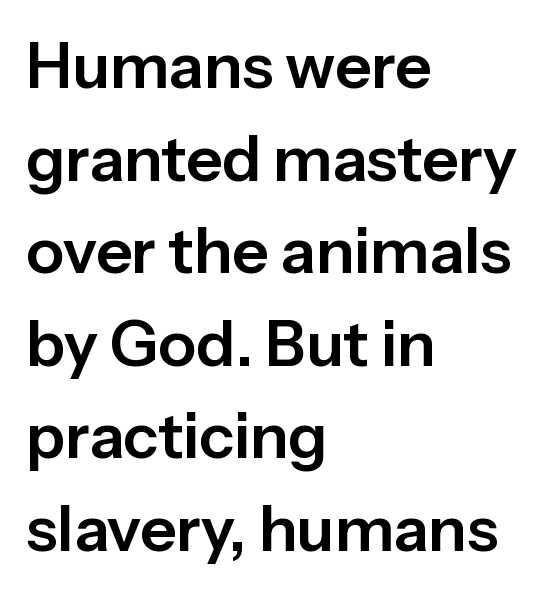
The image shows 63 px sans-serif type, upright; set left-aligned, normal line spacing (1.47x), normal letter spacing, not underlined; low stroke contrast and a medium x-height.
